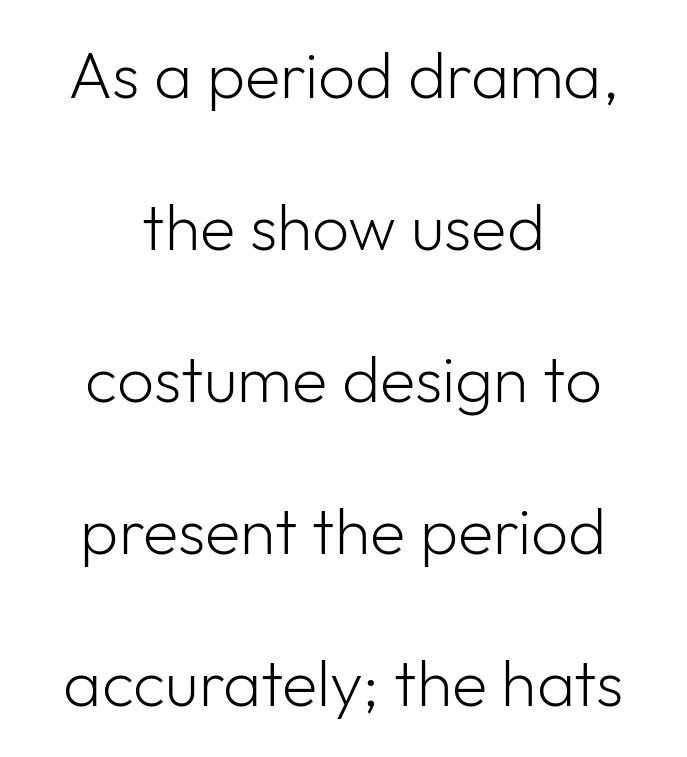
Q: Is the text bold? A: No.
Q: Is the text italic (slanted)? A: No, it is upright.
Q: Is the typeface a serif or a sans-serif typeface? A: Sans-serif.
Q: Is the text underlined? A: No.
Q: How is the paragraph aligned? A: Centered.
Q: Is the spacing between letters normal or unusually wide? A: Normal.
Q: Is the spacing between lines tight, normal or loose? A: Loose.
Q: Width (condensed, normal, or wide)? A: Normal.
Q: Stroke contrast? A: Low.
Q: x-height? A: Medium.
Q: Monospaced? A: No.
